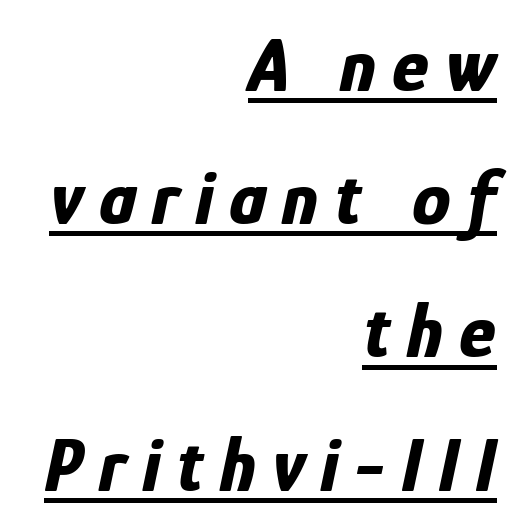
{"italic": "yes", "lean": "right", "slant_degrees": 12, "bold": "yes", "weight": "bold", "width": "condensed", "stroke_contrast": "low", "x_height": "medium", "monospaced": "no", "underline": "yes", "align": "right", "line_spacing_ratio": 1.73, "letter_spacing": "wide", "letter_spacing_em": 0.21, "glyph_px": 77}
